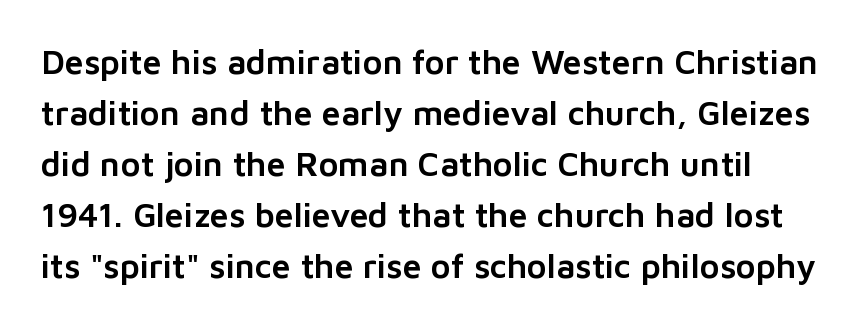
Q: Is the text italic (slanted)? A: No, it is upright.
Q: Is the typeface a serif or a sans-serif typeface? A: Sans-serif.
Q: Is the text underlined? A: No.
Q: Is the spacing between letters normal or unusually wide? A: Normal.
Q: Is the spacing between lines tight, normal or loose? A: Normal.
Q: Width (condensed, normal, or wide)? A: Normal.
Q: Stroke contrast? A: Low.
Q: x-height? A: Medium.
Q: Monospaced? A: No.
